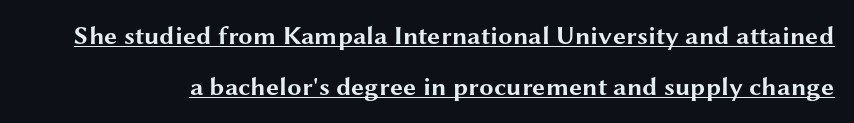
The image shows 26 px bold type, upright; set loose line spacing (1.98x), normal letter spacing, underlined.
